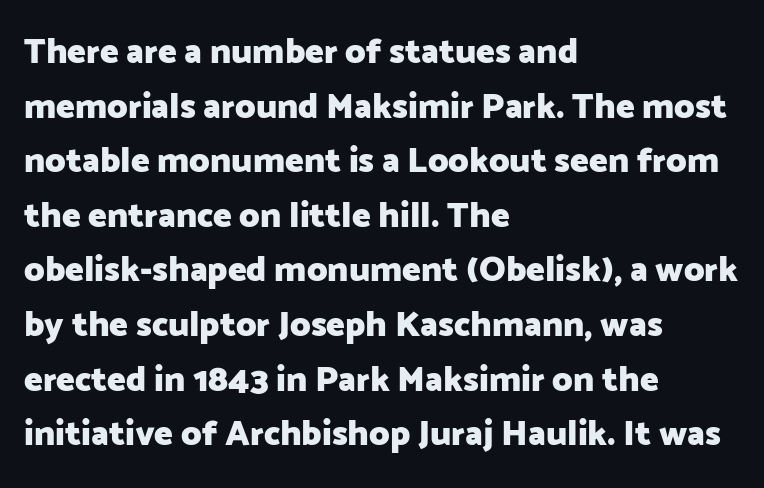
Only glyphs here, with clear space below each row. Letterform terminals end flat and unadorned throughout the passage. Weight: bold. The passage shown has conventional tracking throughout.
